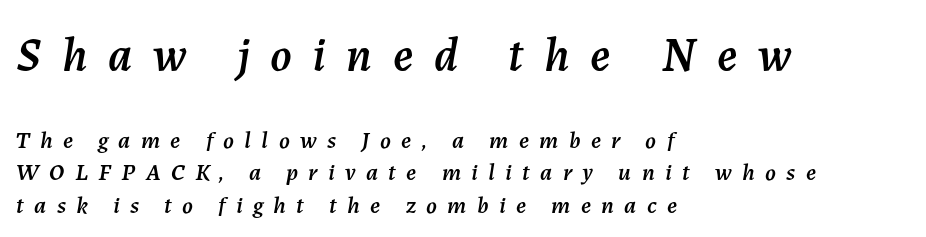
The image shows 48 px text type, italic (leaning right); set left-aligned, normal line spacing (1.36x), unusually wide letter spacing (+0.43 em), not underlined; the first (top) block is 2.0x larger; medium stroke contrast and a medium x-height.
